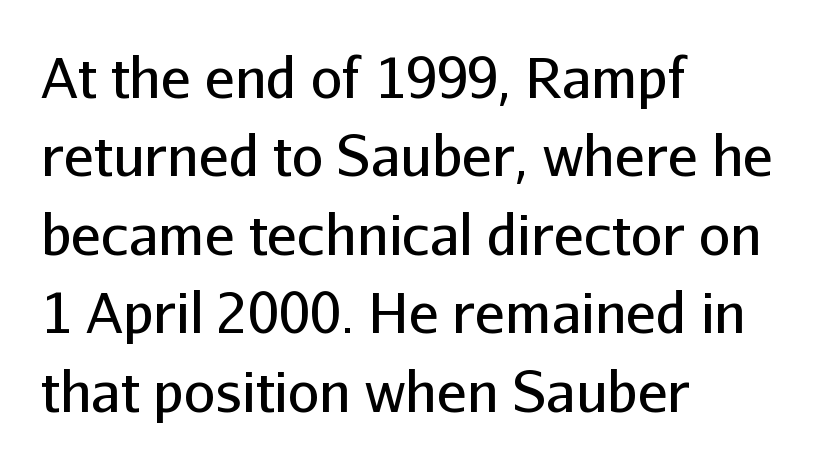
The image shows 56 px regular-weight sans-serif type, upright; set left-aligned, normal line spacing (1.4x), normal letter spacing, not underlined; low stroke contrast and a medium x-height.
